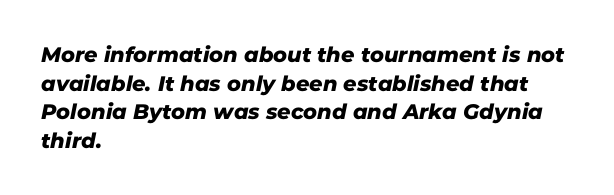
{"underline": "no", "align": "left", "line_spacing": "normal", "line_spacing_ratio": 1.36, "letter_spacing": "normal", "letter_spacing_em": 0.0, "glyph_px": 21}
